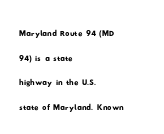
Which margin do the lines hug? The left one — the right edge is uneven. Words appear dense and cohesive because spacing is normal. The strip under each line holds only bare page.
